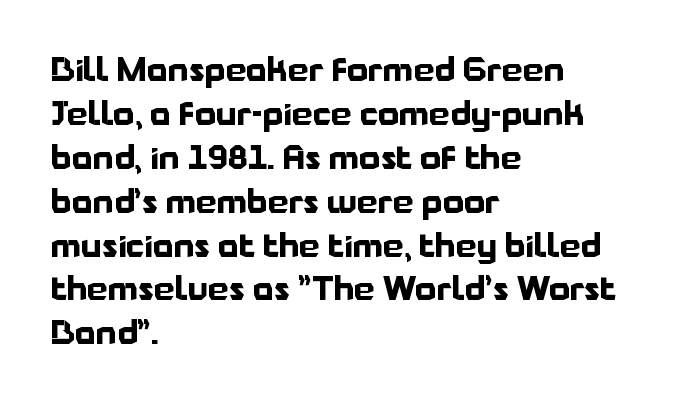
Do the characters align in a grid? No, the font is proportional. In terms of letterform style, serifs are entirely absent. The face used here has the dense, thick strokes of a bold. The rendering keeps characters at their native spacing.
